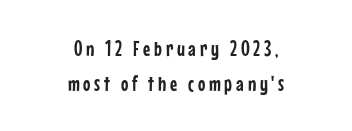
Q: Is the text italic (slanted)? A: No, it is upright.
Q: Is the text underlined? A: No.
Q: How is the paragraph aligned? A: Centered.
Q: Is the spacing between lines tight, normal or loose? A: Normal.
